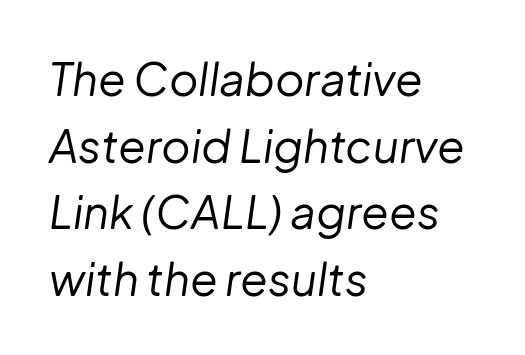
The image shows 45 px regular-weight type, italic (leaning right); set left-aligned, normal line spacing (1.48x), normal letter spacing, not underlined; low stroke contrast and a medium x-height.
